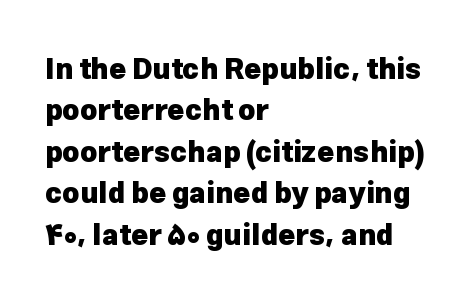
Examine the stroke ends and you'll find no serifs. The letters stand straight up with perfectly vertical stems. On the weight axis this lands at bold, roughly 700. Note the varied advance widths — an 'i' is clearly narrower than an 'm'. Typeset ragged right — the left edge is the straight one. Anything drawn beneath the words? Only blank space.
